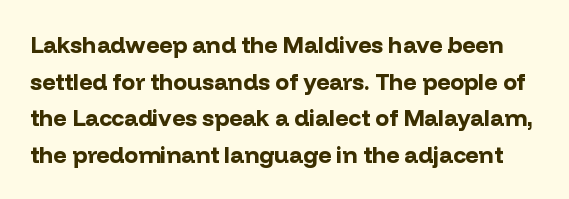
Q: Is the text bold? A: Yes.
Q: Is the text italic (slanted)? A: No, it is upright.
Q: Is the text underlined? A: No.
Q: Is the spacing between letters normal or unusually wide? A: Normal.
Q: Is the spacing between lines tight, normal or loose? A: Normal.
